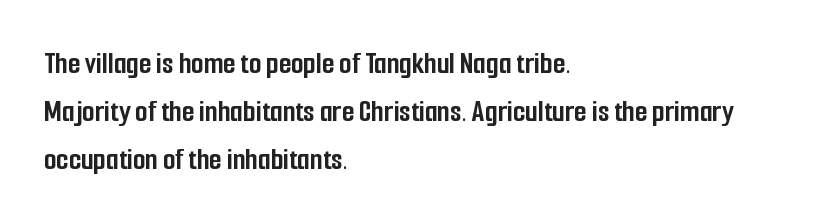
The image shows 32 px semibold, condensed sans-serif type, upright; set left-aligned, normal line spacing (1.5x), normal letter spacing, not underlined; low stroke contrast and a medium x-height.
